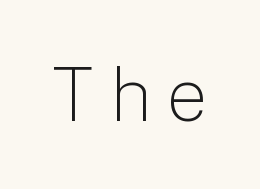
The image shows 73 px light sans-serif type, upright; set unusually wide letter spacing (+0.22 em), not underlined; low stroke contrast and a medium x-height.
